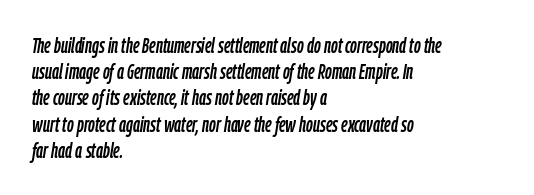
Q: Is the text italic (slanted)? A: Yes, it leans right by about 9 degrees.
Q: Is the text underlined? A: No.
Q: How is the paragraph aligned? A: Left-aligned.
Q: Is the spacing between letters normal or unusually wide? A: Normal.
Q: Is the spacing between lines tight, normal or loose? A: Normal.
